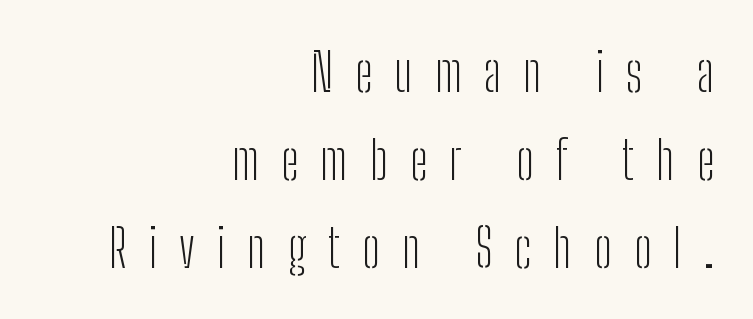
The image shows 53 px light, condensed sans-serif type, upright; set right-aligned, normal line spacing (1.66x), unusually wide letter spacing (+0.41 em), not underlined; low stroke contrast and a medium x-height.
